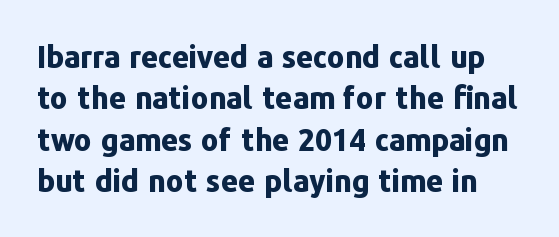
Q: Is the text bold? A: Yes.
Q: Is the text italic (slanted)? A: No, it is upright.
Q: Is the typeface a serif or a sans-serif typeface? A: Sans-serif.
Q: Is the text underlined? A: No.
Q: Is the spacing between letters normal or unusually wide? A: Normal.
Q: Is the spacing between lines tight, normal or loose? A: Normal.
Q: Width (condensed, normal, or wide)? A: Normal.
Q: Stroke contrast? A: Low.
Q: x-height? A: Medium.
Q: Monospaced? A: No.
